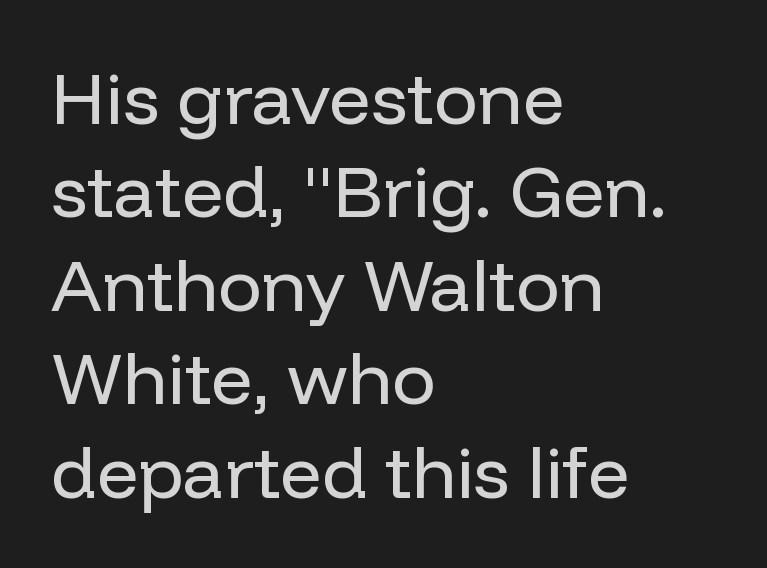
The lettering stays uniformly vertical, giving the passage a roman look. Layout note: lines flush left. How are the letters spaced? Ordinarily, with no added tracking. Regular leading. Check where the strokes stop: nothing finishes them off — pure sans.
